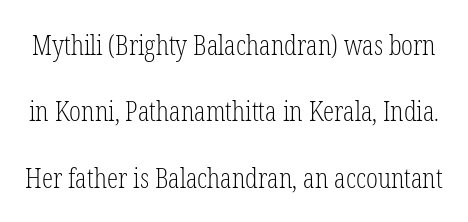
Q: Is the text bold? A: No.
Q: Is the text italic (slanted)? A: No, it is upright.
Q: Is the typeface a serif or a sans-serif typeface? A: Serif.
Q: Is the text underlined? A: No.
Q: Is the spacing between letters normal or unusually wide? A: Normal.
Q: Is the spacing between lines tight, normal or loose? A: Loose.
Q: Width (condensed, normal, or wide)? A: Condensed.
Q: Stroke contrast? A: Low.
Q: x-height? A: Medium.
Q: Monospaced? A: No.
